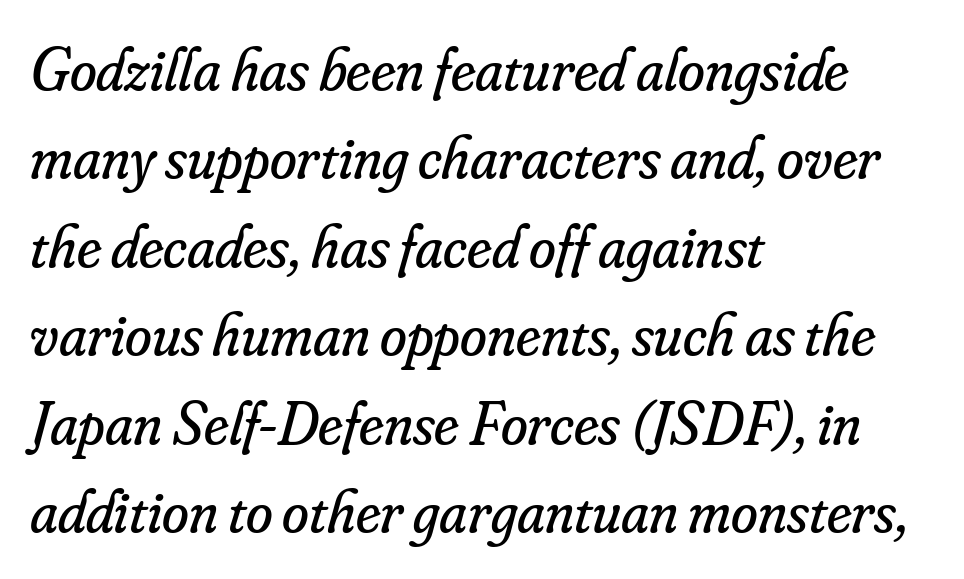
Decoration check: the copy has no underline. Counters stay open thanks to moderate or lighter strokes. Italic? Definitely — the glyphs are oblique. Compared with typical paragraphs, the rows here are spaced about the same. There is no visible air inserted between adjacent glyphs.
